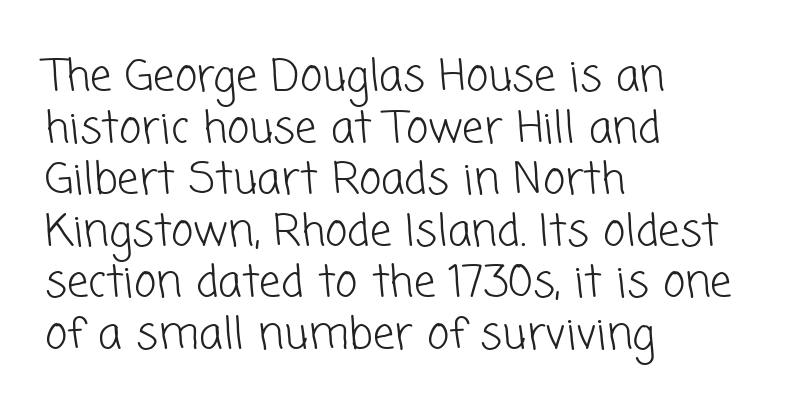
The image shows 43 px light sans-serif type; set left-aligned, line spacing 1.2x, normal letter spacing, not underlined; low stroke contrast and a medium x-height.
